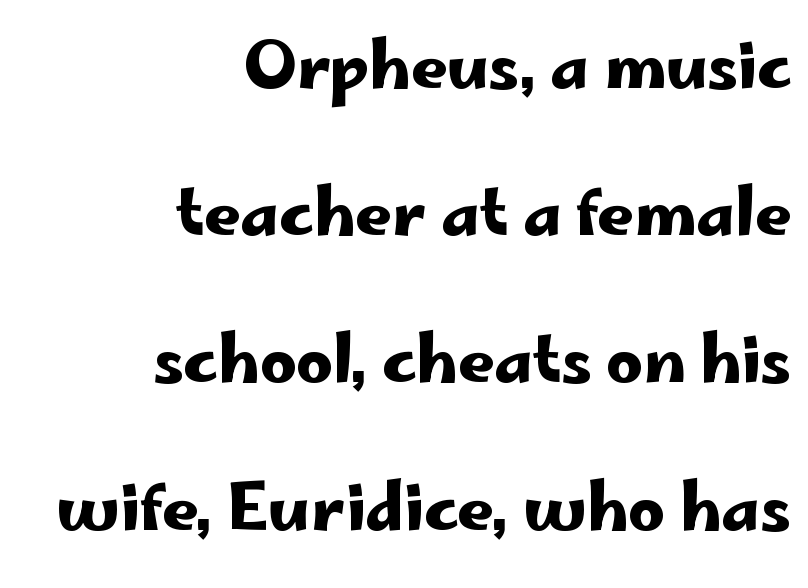
Here the designer chose a conventional face with non-uniform glyph widths. Anything drawn beneath the words? Only blank space. The font family rendered here belongs to the sans-serif group. Quick note: interline space is abundant.
